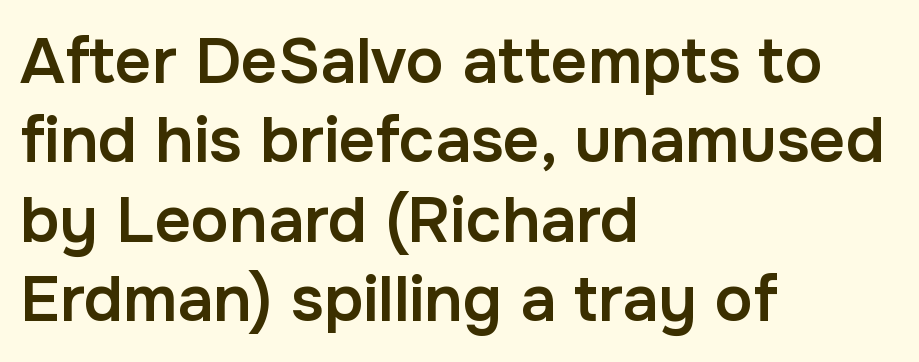
Q: Is the text bold? A: Semi-bold.
Q: Is the text italic (slanted)? A: No, it is upright.
Q: Is the typeface a serif or a sans-serif typeface? A: Sans-serif.
Q: Is the text underlined? A: No.
Q: How is the paragraph aligned? A: Left-aligned.
Q: Is the spacing between letters normal or unusually wide? A: Normal.
Q: Width (condensed, normal, or wide)? A: Normal.
Q: Stroke contrast? A: Low.
Q: x-height? A: Medium.
Q: Monospaced? A: No.
